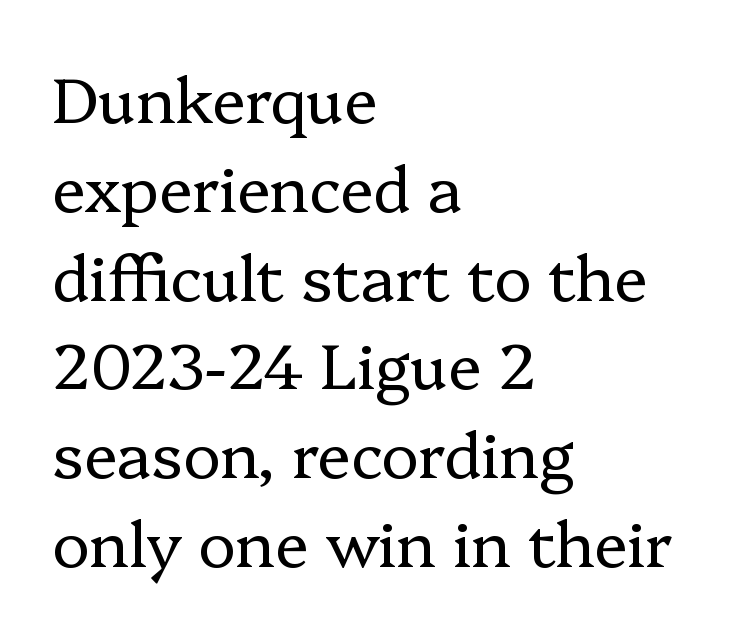
The glyphs in this specimen are seriffed. Rows of type keep a routine distance in the vertical direction. The weight would be labelled regular, book, light, or lighter still. The paragraph has a hard left edge and a soft right edge. Every stem runs plumb, perpendicular to the baseline.
